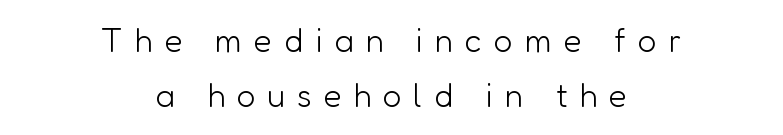
The image shows 33 px light sans-serif type, upright; set centered, normal line spacing (1.68x), unusually wide letter spacing (+0.36 em), not underlined; low stroke contrast and a medium x-height.
